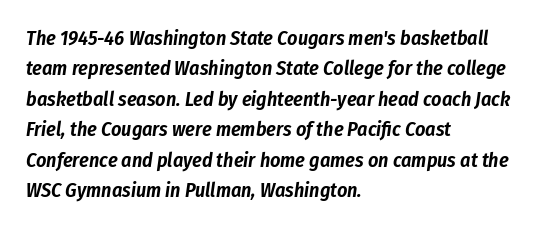
Q: Is the text italic (slanted)? A: Yes, it leans right by about 8 degrees.
Q: Is the text underlined? A: No.
Q: How is the paragraph aligned? A: Left-aligned.
Q: Is the spacing between letters normal or unusually wide? A: Normal.
Q: Is the spacing between lines tight, normal or loose? A: Normal.
